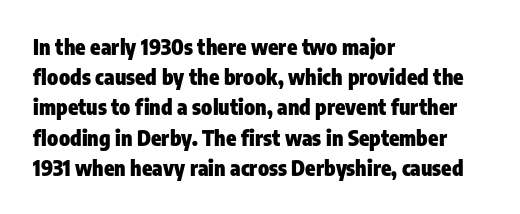
Q: Is the text bold? A: Yes.
Q: Is the text italic (slanted)? A: No, it is upright.
Q: Is the text underlined? A: No.
Q: How is the paragraph aligned? A: Left-aligned.
Q: Is the spacing between letters normal or unusually wide? A: Normal.
Q: Is the spacing between lines tight, normal or loose? A: Normal.
